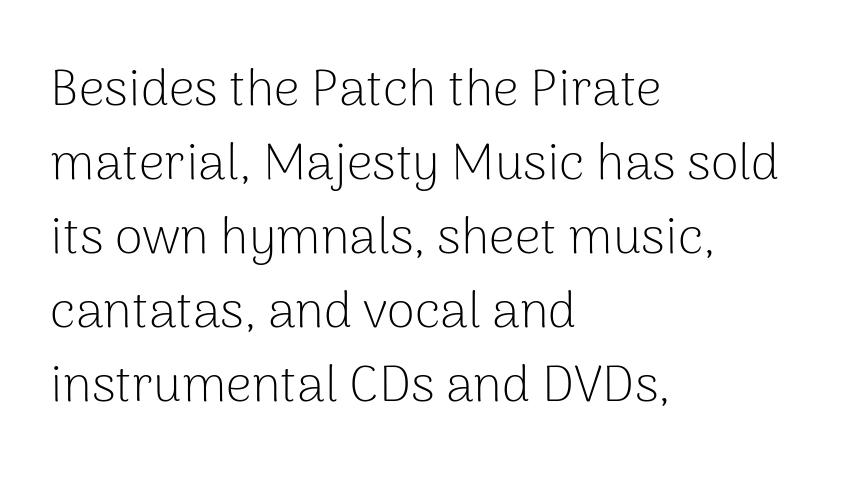
Q: Is the text bold? A: No.
Q: Is the text italic (slanted)? A: No, it is upright.
Q: Is the typeface a serif or a sans-serif typeface? A: Sans-serif.
Q: Is the text underlined? A: No.
Q: How is the paragraph aligned? A: Left-aligned.
Q: Is the spacing between letters normal or unusually wide? A: Normal.
Q: Is the spacing between lines tight, normal or loose? A: Normal.
Q: Width (condensed, normal, or wide)? A: Normal.
Q: Stroke contrast? A: Low.
Q: x-height? A: Medium.
Q: Monospaced? A: No.
